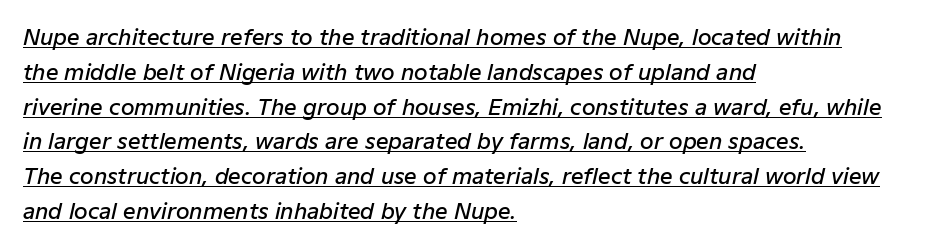
Students, this is semibold: more ink than regular, less than bold. Slant detected: the letters are inclined. Leading matches the norm, producing a regular column. The passage is arranged the way most books set body copy — flush left. There is no visible air inserted between adjacent glyphs. Every word sits above its own underline.
